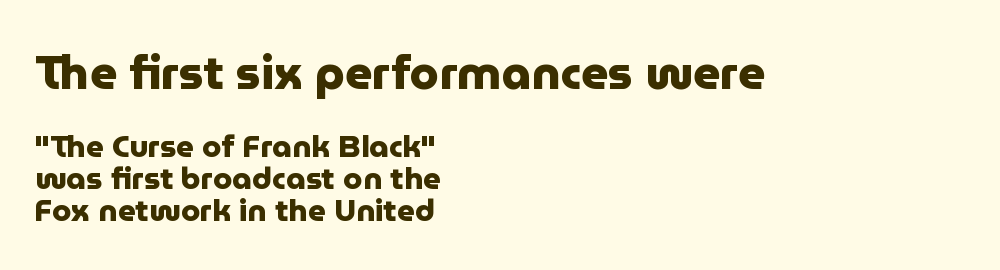
Every stem runs plumb, perpendicular to the baseline. Here the glyphs are tracked normally, forming tight word shapes. The rendering uses a small line-height, squeezing the rows. The typeface chosen for these lines omits serifs.
